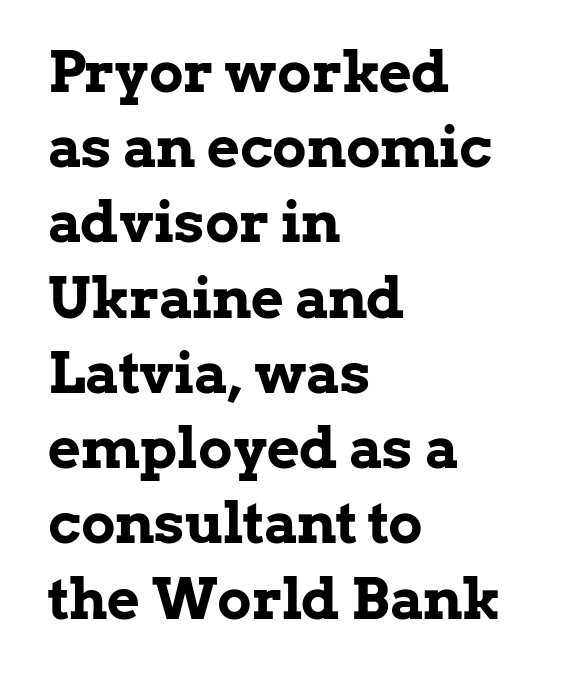
Q: Is the text bold? A: Yes.
Q: Is the text italic (slanted)? A: No, it is upright.
Q: Is the typeface a serif or a sans-serif typeface? A: Serif.
Q: Is the text underlined? A: No.
Q: How is the paragraph aligned? A: Left-aligned.
Q: Is the spacing between letters normal or unusually wide? A: Normal.
Q: Is the spacing between lines tight, normal or loose? A: Normal.
Q: Width (condensed, normal, or wide)? A: Normal.
Q: Stroke contrast? A: Low.
Q: x-height? A: Medium.
Q: Monospaced? A: No.
